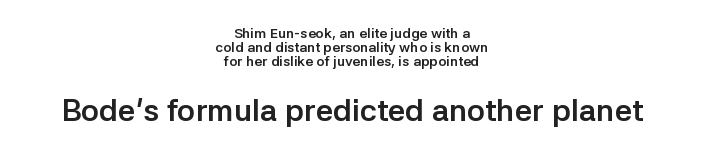
{"serif": "no", "italic": "no", "bold": "yes", "weight": "semibold", "width": "normal", "stroke_contrast": "low", "x_height": "medium", "monospaced": "no", "underline": "no", "align": "center", "line_spacing": "tight", "line_spacing_ratio": 1.01, "letter_spacing": "normal", "letter_spacing_em": 0.0, "larger_block": "second", "size_ratio": 2.21, "glyph_px": 31}
